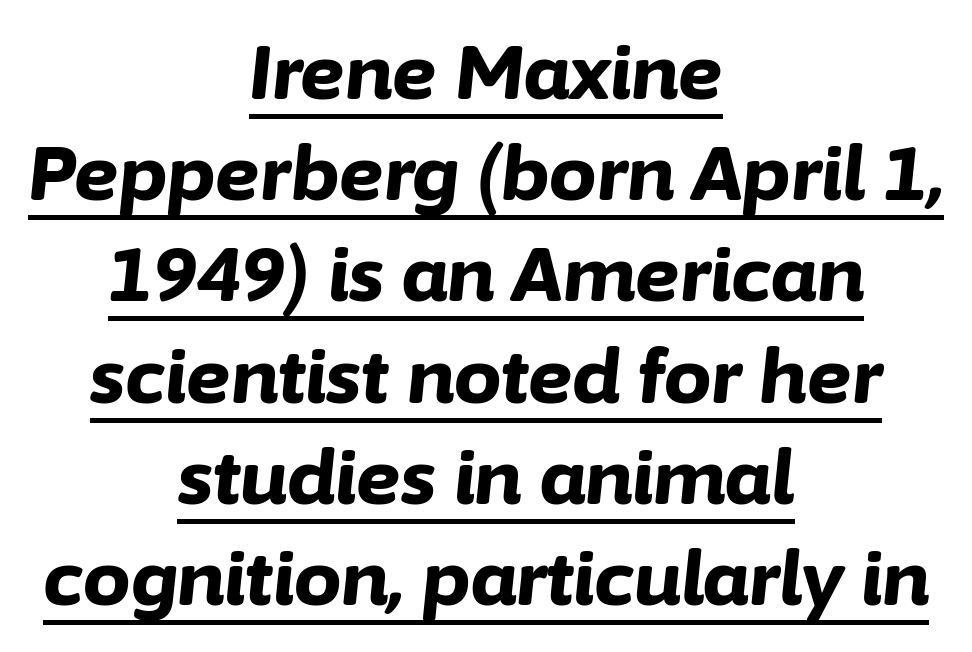
{"italic": "yes", "lean": "right", "slant_degrees": 6, "bold": "yes", "weight": "bold", "width": "normal", "stroke_contrast": "low", "x_height": "medium", "monospaced": "no", "underline": "yes", "align": "center", "line_spacing": "normal", "line_spacing_ratio": 1.35, "letter_spacing": "normal", "letter_spacing_em": 0.0, "glyph_px": 75}
